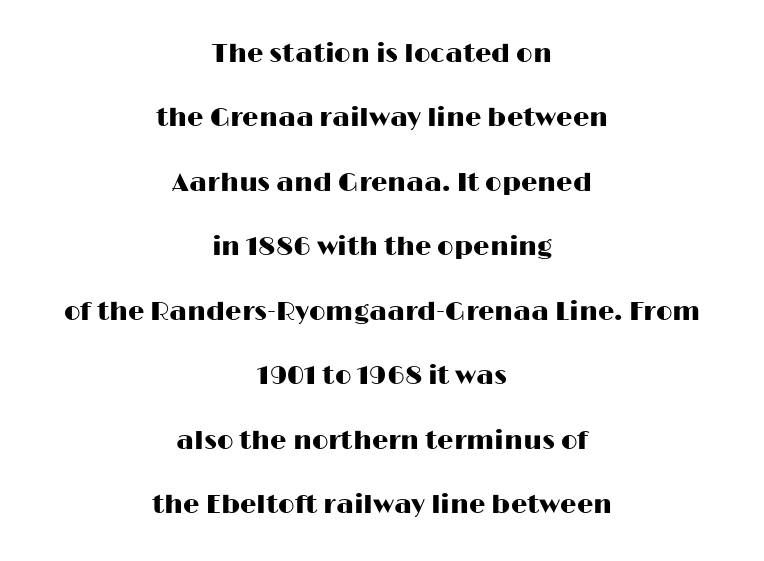
{"italic": "no", "underline": "no", "align": "center", "line_spacing": "loose", "line_spacing_ratio": 2.48, "letter_spacing": "normal", "letter_spacing_em": 0.0, "glyph_px": 26}
